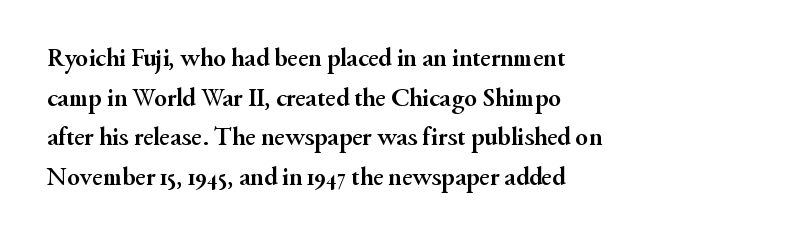
The image shows 26 px bold type, upright; set left-aligned, normal line spacing (1.52x), normal letter spacing, not underlined.
